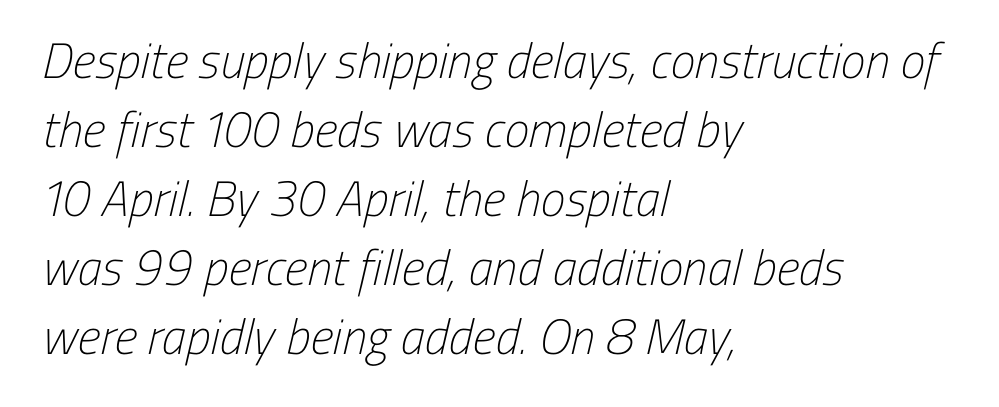
{"serif": "no", "bold": "no", "weight": "light", "width": "condensed", "stroke_contrast": "low", "x_height": "medium", "monospaced": "no", "underline": "no", "align": "left", "line_spacing": "normal", "line_spacing_ratio": 1.38, "letter_spacing": "normal", "letter_spacing_em": 0.0, "glyph_px": 50}
